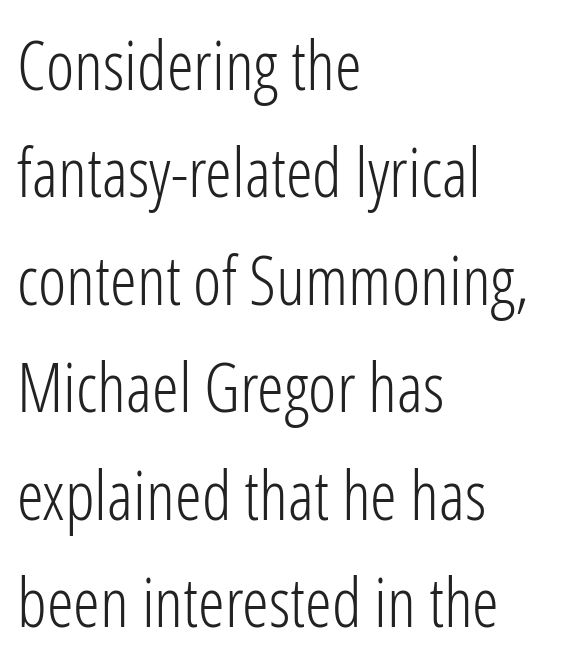
Q: Is the text bold? A: No.
Q: Is the text italic (slanted)? A: No, it is upright.
Q: Is the typeface a serif or a sans-serif typeface? A: Sans-serif.
Q: Is the text underlined? A: No.
Q: How is the paragraph aligned? A: Left-aligned.
Q: Is the spacing between letters normal or unusually wide? A: Normal.
Q: Is the spacing between lines tight, normal or loose? A: Normal.
Q: Width (condensed, normal, or wide)? A: Condensed.
Q: Stroke contrast? A: Low.
Q: x-height? A: Medium.
Q: Monospaced? A: No.
